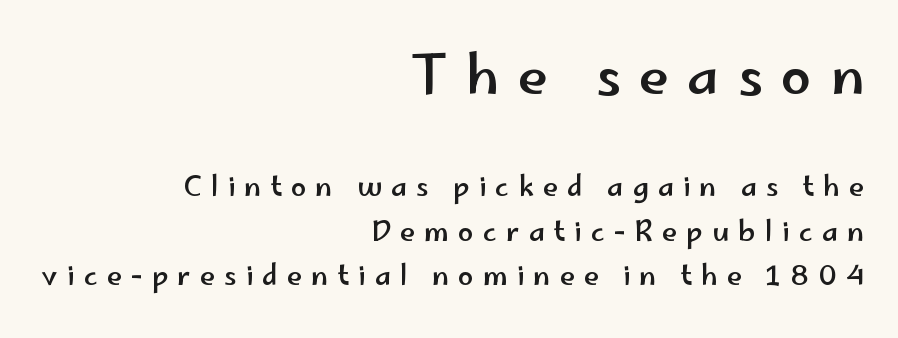
Q: Is the text italic (slanted)? A: No, it is upright.
Q: Is the typeface a serif or a sans-serif typeface? A: Sans-serif.
Q: Is the text underlined? A: No.
Q: How is the paragraph aligned? A: Right-aligned.
Q: Is the spacing between letters normal or unusually wide? A: Unusually wide.
Q: Is the spacing between lines tight, normal or loose? A: Normal.
Q: Which block of text is set in a larger size, the first (top) or the second (bottom)? A: The first (top) one.
Q: Width (condensed, normal, or wide)? A: Wide.
Q: Stroke contrast? A: Low.
Q: x-height? A: Small.
Q: Monospaced? A: No.
